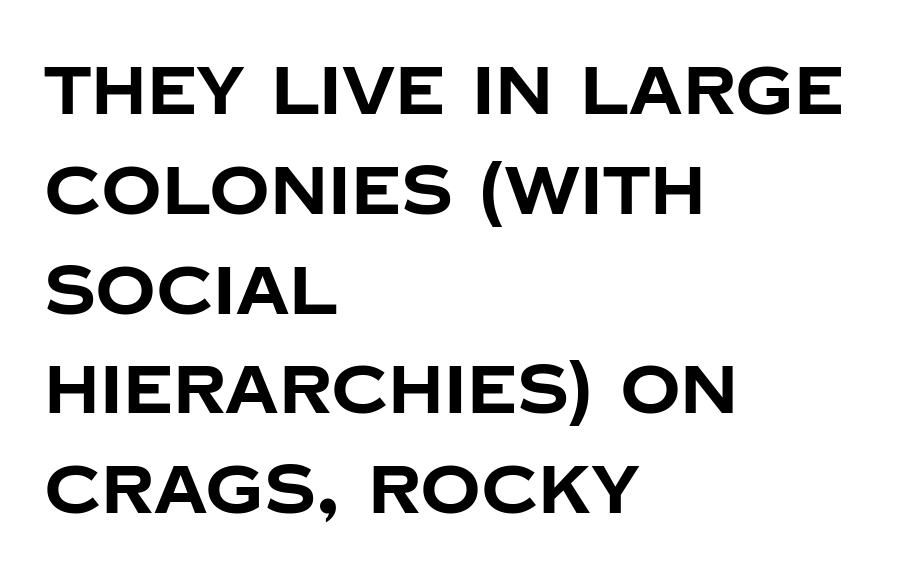
Q: Is the text bold? A: Yes.
Q: Is the text italic (slanted)? A: No, it is upright.
Q: Is the typeface a serif or a sans-serif typeface? A: Sans-serif.
Q: Is the text underlined? A: No.
Q: How is the paragraph aligned? A: Left-aligned.
Q: Is the spacing between letters normal or unusually wide? A: Normal.
Q: Is the spacing between lines tight, normal or loose? A: Normal.
Q: Width (condensed, normal, or wide)? A: Normal.
Q: Stroke contrast? A: Low.
Q: x-height? A: Large.
Q: Monospaced? A: No.
